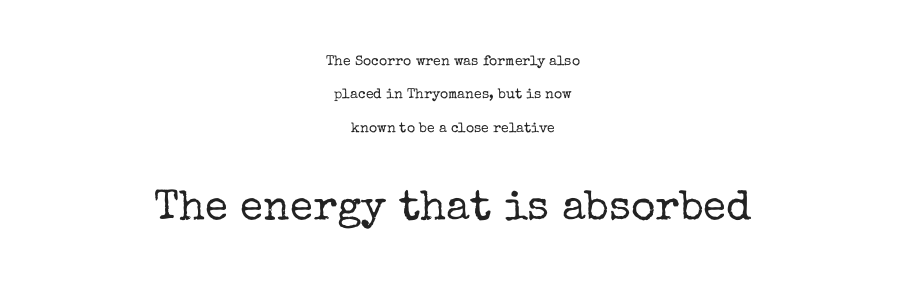
Q: Is the text bold? A: No.
Q: Is the text italic (slanted)? A: No, it is upright.
Q: Is the typeface a serif or a sans-serif typeface? A: Serif.
Q: Is the text underlined? A: No.
Q: How is the paragraph aligned? A: Centered.
Q: Is the spacing between letters normal or unusually wide? A: Normal.
Q: Is the spacing between lines tight, normal or loose? A: Loose.
Q: Which block of text is set in a larger size, the first (top) or the second (bottom)? A: The second (bottom) one.
Q: Width (condensed, normal, or wide)? A: Normal.
Q: Stroke contrast? A: Low.
Q: x-height? A: Medium.
Q: Monospaced? A: No.
